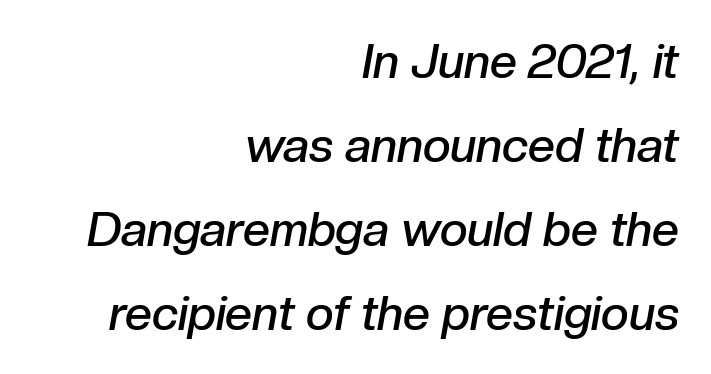
Line endings align vertically; line beginnings do not. Notice the strokes are somewhat thickened but not fully heavy: this is a semibold. Would a proofreader flag this as italicized? Yes. Observe the ordinary spacing: letters are neighbours, not strangers.
